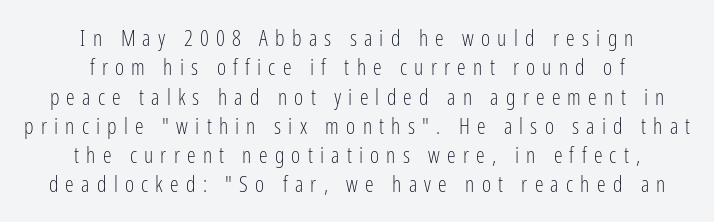
Q: Is the text bold? A: No.
Q: Is the text italic (slanted)? A: No, it is upright.
Q: Is the text underlined? A: No.
Q: How is the paragraph aligned? A: Centered.
Q: Is the spacing between letters normal or unusually wide? A: Unusually wide.
Q: Is the spacing between lines tight, normal or loose? A: Normal.
